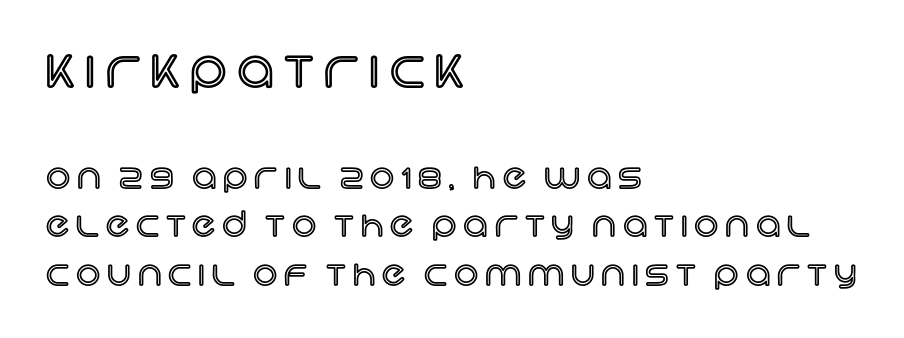
The image shows 51 px text type, upright; set left-aligned, normal line spacing (1.43x), unusually wide letter spacing (+0.2 em), not underlined; the first (top) block is 1.5x larger; a large x-height.
